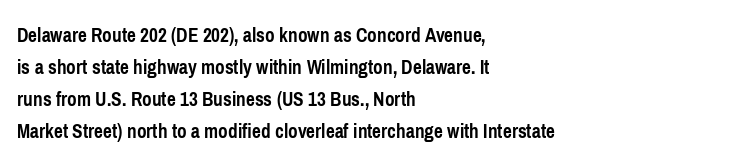
Tracking value appears to be zero — textbook default spacing. Is the type bold? Yes — the strokes are clearly thick and heavy. The block of text has a typical density, with ordinary space between rows. The rag falls on the right side of this text block. Words float on clear page, feet unadorned.
